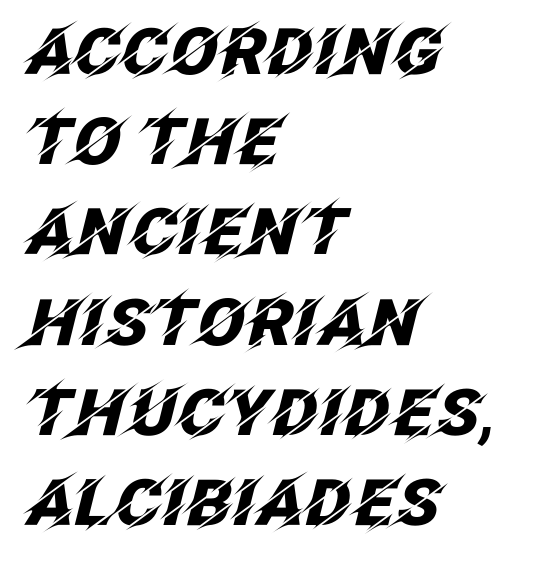
Q: Is the text bold? A: Yes.
Q: Is the text italic (slanted)? A: Yes, it leans right by about 12 degrees.
Q: Is the text underlined? A: No.
Q: How is the paragraph aligned? A: Left-aligned.
Q: Is the spacing between letters normal or unusually wide? A: Normal.
Q: Is the spacing between lines tight, normal or loose? A: Normal.
Q: Width (condensed, normal, or wide)? A: Normal.
Q: Stroke contrast? A: Low.
Q: x-height? A: Large.
Q: Monospaced? A: No.
